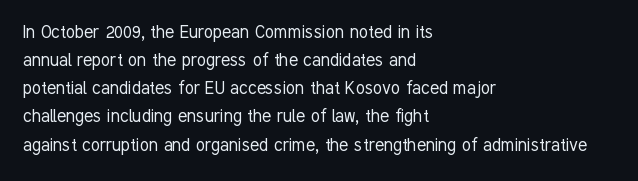
{"italic": "no", "bold": "no", "underline": "no", "align": "left", "line_spacing": "normal", "line_spacing_ratio": 1.34, "letter_spacing": "normal", "letter_spacing_em": 0.0, "glyph_px": 21}
